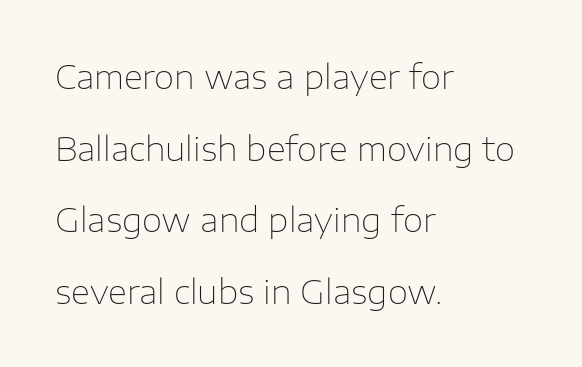
Do the characters align in a grid? No, the font is proportional. Every character sits straight up, as roman type does. The typeface chosen for these lines omits serifs. Counters stay open thanks to moderate or lighter strokes. The lines in this sample share a left origin and differ only in where they stop.
